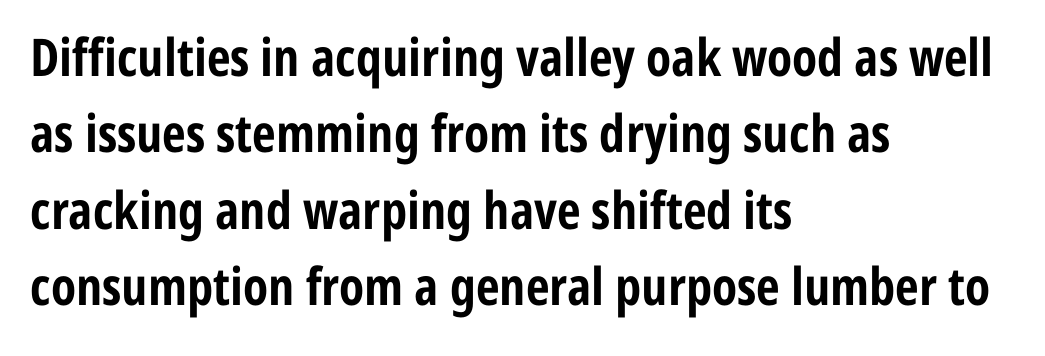
Q: Is the text bold? A: Yes.
Q: Is the text italic (slanted)? A: No, it is upright.
Q: Is the typeface a serif or a sans-serif typeface? A: Sans-serif.
Q: Is the text underlined? A: No.
Q: How is the paragraph aligned? A: Left-aligned.
Q: Is the spacing between letters normal or unusually wide? A: Normal.
Q: Is the spacing between lines tight, normal or loose? A: Normal.
Q: Width (condensed, normal, or wide)? A: Condensed.
Q: Stroke contrast? A: Low.
Q: x-height? A: Medium.
Q: Monospaced? A: No.
